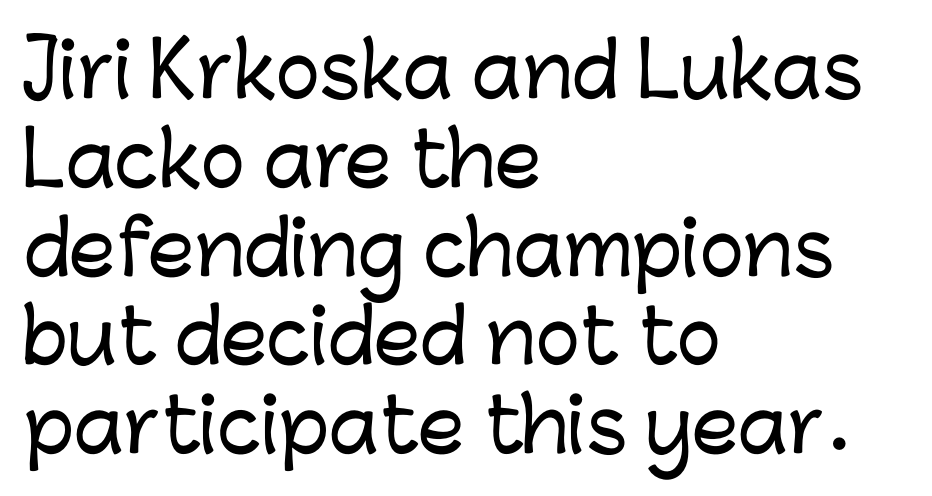
Which margin do the lines hug? The left one — the right edge is uneven. When letters stand straight like this, we call the style roman or upright. The passage shown is typed in a proportional face where columns would drift. Note: no serifs on the glyphs. What stands out about the letter spacing? Nothing — it is the standard amount. Honestly, there is no underline to notice here at all.
